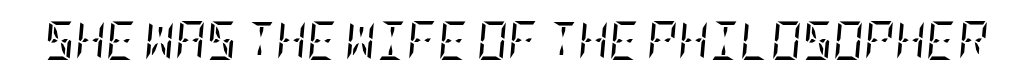
This is serif lettering, the kind often seen in printed books. Weight: in the light-to-regular range. In terms of posture, this sample is oblique. This rendering leaves character spacing at its baseline value. Underline: absent.
